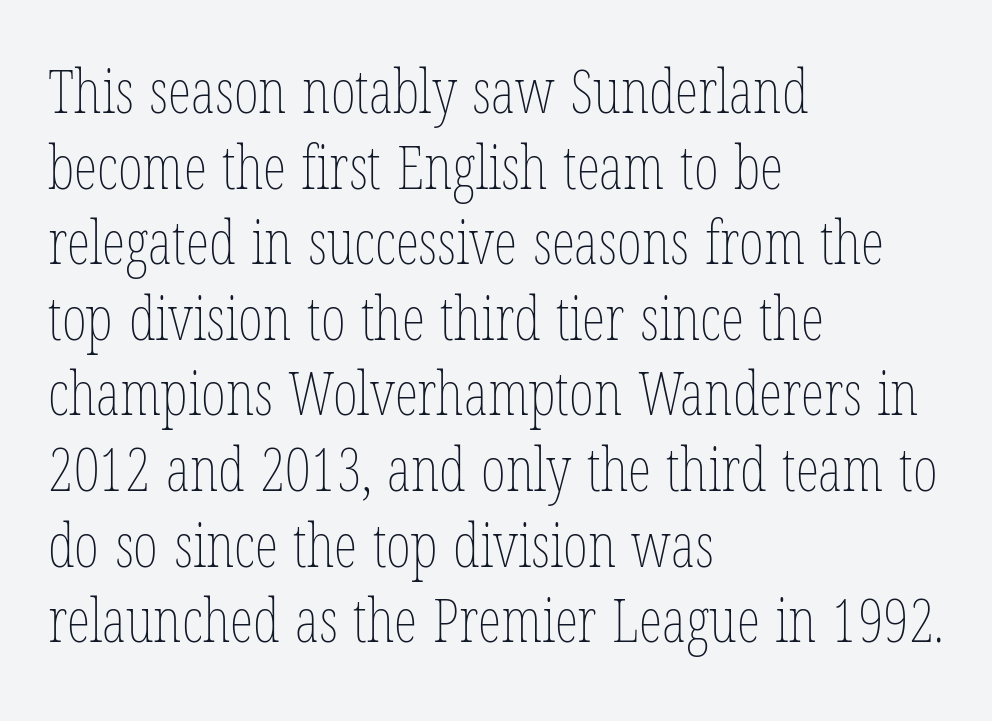
Students, note that the glyphs here touch the page at normal intervals. Proportional: the letters do not fall into vertical columns. This sample keeps an unexceptional amount of space between lines. Tall strokes in this sample are plumb rather than angled. Horizontal alignment here is leftward, the default for most running prose.
